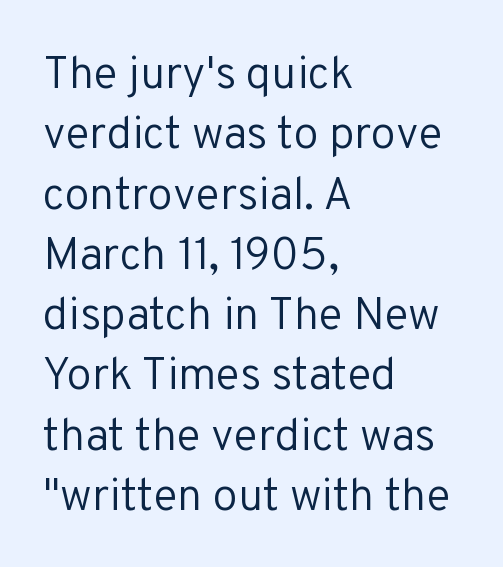
{"serif": "no", "italic": "no", "bold": "no", "weight": "regular", "width": "normal", "stroke_contrast": "low", "x_height": "medium", "monospaced": "no", "underline": "no", "align": "left", "line_spacing": "normal", "line_spacing_ratio": 1.34, "letter_spacing": "normal", "letter_spacing_em": 0.0, "glyph_px": 45}
